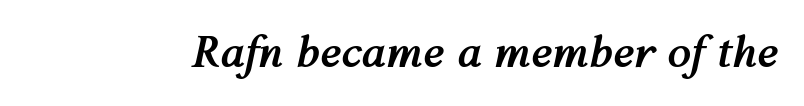
Q: Is the text bold? A: Yes.
Q: Is the text italic (slanted)? A: Yes, it leans right by about 12 degrees.
Q: Is the text underlined? A: No.
Q: Is the spacing between letters normal or unusually wide? A: Normal.
Q: Width (condensed, normal, or wide)? A: Normal.
Q: Stroke contrast? A: Medium.
Q: x-height? A: Medium.
Q: Monospaced? A: No.
